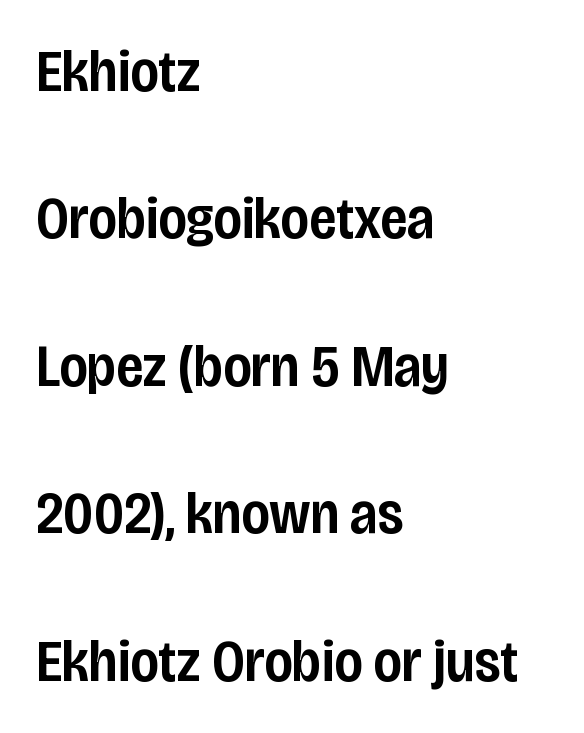
The image shows 59 px semibold, condensed sans-serif type, upright; set left-aligned, loose line spacing (2.5x), normal letter spacing, not underlined; low stroke contrast and a large x-height.
